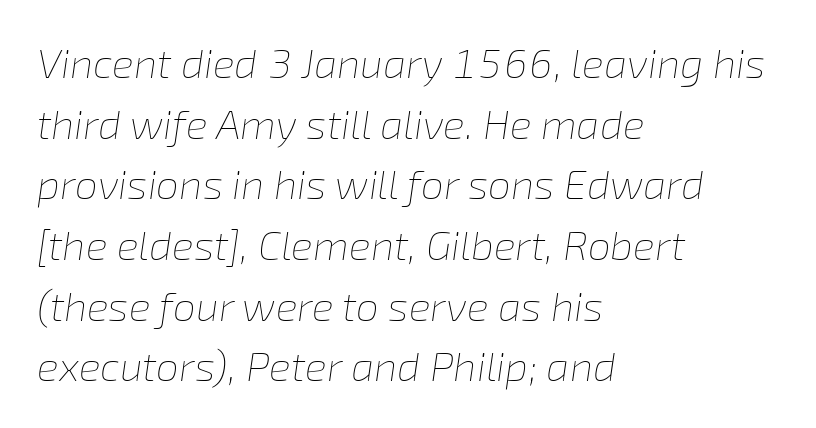
The image shows 41 px thin type, italic (leaning right); set left-aligned, normal line spacing (1.48x), normal letter spacing, not underlined; low stroke contrast and a medium x-height.
